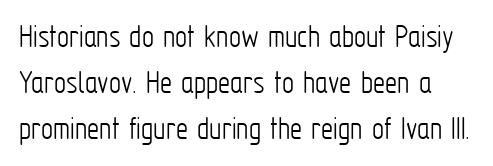
Q: Is the text bold? A: No.
Q: Is the text italic (slanted)? A: No, it is upright.
Q: Is the typeface a serif or a sans-serif typeface? A: Sans-serif.
Q: Is the text underlined? A: No.
Q: Is the spacing between letters normal or unusually wide? A: Normal.
Q: Is the spacing between lines tight, normal or loose? A: Normal.
Q: Width (condensed, normal, or wide)? A: Condensed.
Q: Stroke contrast? A: Low.
Q: x-height? A: Medium.
Q: Monospaced? A: No.
